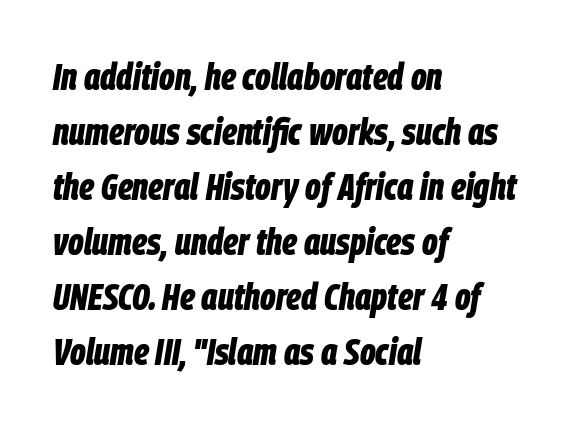
{"italic": "yes", "lean": "right", "slant_degrees": 9, "bold": "yes", "weight": "bold", "width": "condensed", "stroke_contrast": "low", "x_height": "large", "monospaced": "no", "underline": "no", "align": "left", "line_spacing": "normal", "line_spacing_ratio": 1.45, "letter_spacing": "normal", "letter_spacing_em": 0.0, "glyph_px": 38}
